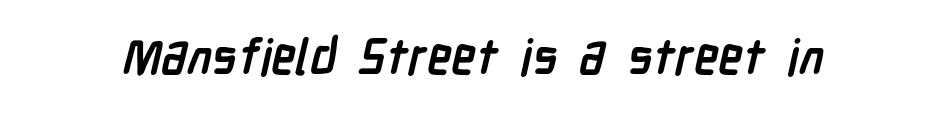
The foot of each line stays bare and open. Plenty of ink on the page — the face is bold. Character widths vary here, with narrow letters taking less room than wide ones. In terms of letterform style, serifs are entirely absent. Nobody touched the tracking dial on this one.
